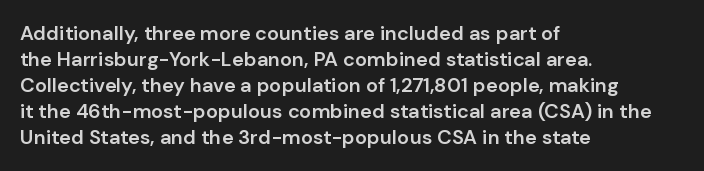
{"italic": "no", "bold": "semi", "underline": "no", "align": "left", "line_spacing": "normal", "line_spacing_ratio": 1.3, "letter_spacing": "normal", "letter_spacing_em": 0.0, "glyph_px": 20}
